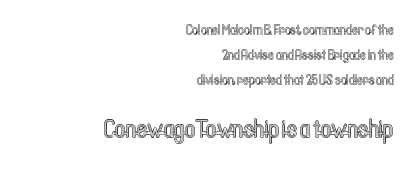
The paragraph shown leans on its right margin. Is the letter spacing exaggerated? No — it looks like the ordinary default. The space directly below the letters is spotless. Ordinary non-slanted type is in use. The block sitting lower on the canvas is the one with enlarged characters.
